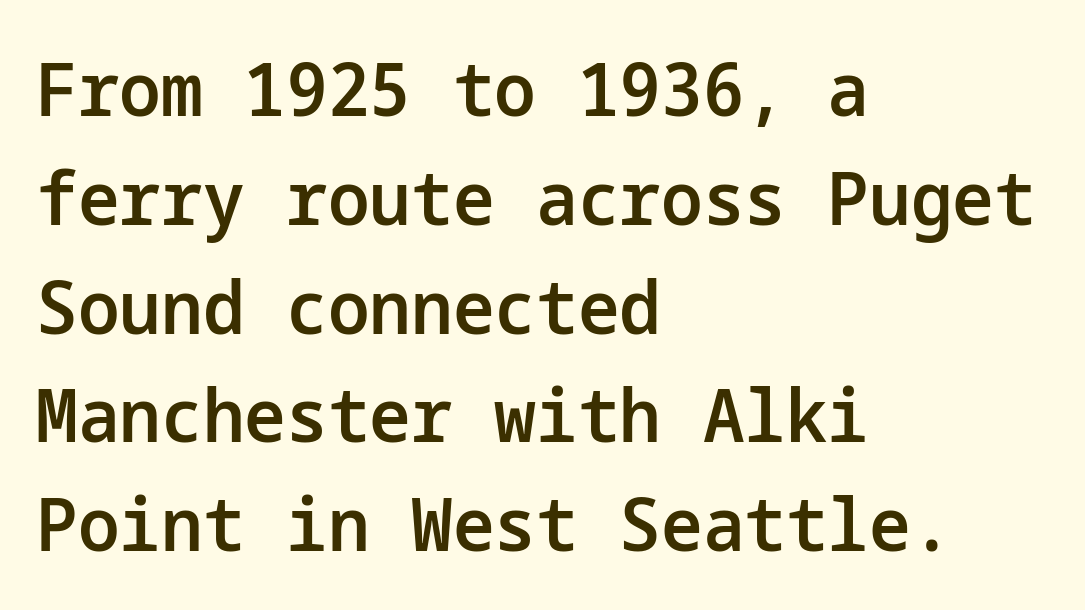
{"serif": "no", "italic": "no", "bold": "semi", "weight": "semibold", "width": "normal", "stroke_contrast": "low", "x_height": "medium", "underline": "no", "align": "left", "line_spacing": "normal", "line_spacing_ratio": 1.47, "letter_spacing": "normal", "letter_spacing_em": 0.0, "glyph_px": 74}
